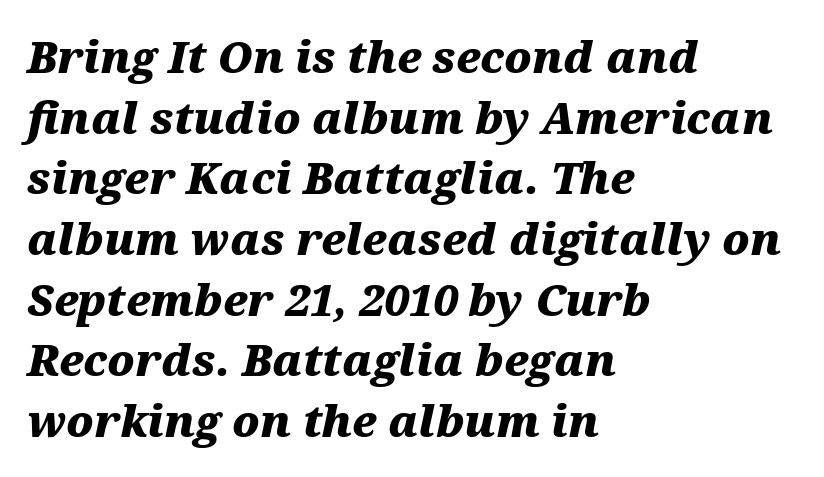
Q: Is the text bold? A: Yes.
Q: Is the text italic (slanted)? A: Yes, it leans right by about 12 degrees.
Q: Is the text underlined? A: No.
Q: How is the paragraph aligned? A: Left-aligned.
Q: Is the spacing between letters normal or unusually wide? A: Normal.
Q: Is the spacing between lines tight, normal or loose? A: Normal.
Q: Width (condensed, normal, or wide)? A: Wide.
Q: Stroke contrast? A: Medium.
Q: x-height? A: Medium.
Q: Monospaced? A: No.
